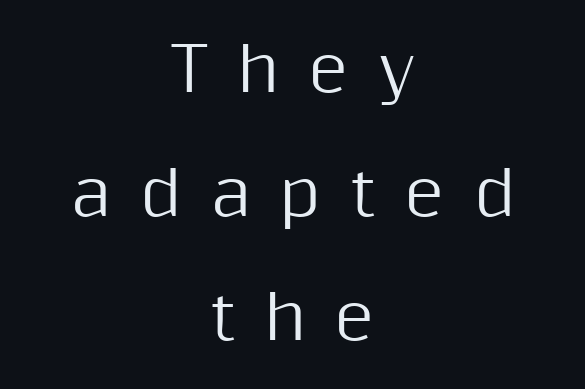
Q: Is the text italic (slanted)? A: No, it is upright.
Q: Is the typeface a serif or a sans-serif typeface? A: Sans-serif.
Q: Is the text underlined? A: No.
Q: How is the paragraph aligned? A: Centered.
Q: Is the spacing between letters normal or unusually wide? A: Unusually wide.
Q: Is the spacing between lines tight, normal or loose? A: Loose.
Q: Width (condensed, normal, or wide)? A: Normal.
Q: Stroke contrast? A: Medium.
Q: x-height? A: Medium.
Q: Monospaced? A: No.
